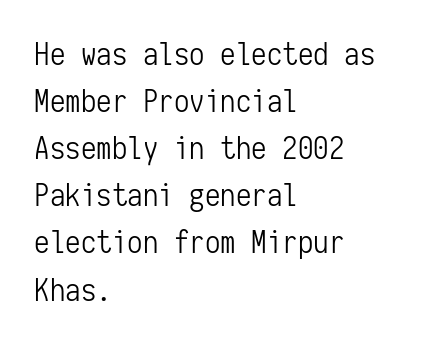
{"serif": "no", "italic": "no", "bold": "no", "weight": "light", "width": "condensed", "stroke_contrast": "low", "x_height": "medium", "monospaced": "yes", "underline": "no", "align": "left", "line_spacing": "normal", "line_spacing_ratio": 1.52, "letter_spacing": "normal", "letter_spacing_em": 0.0, "glyph_px": 31}
